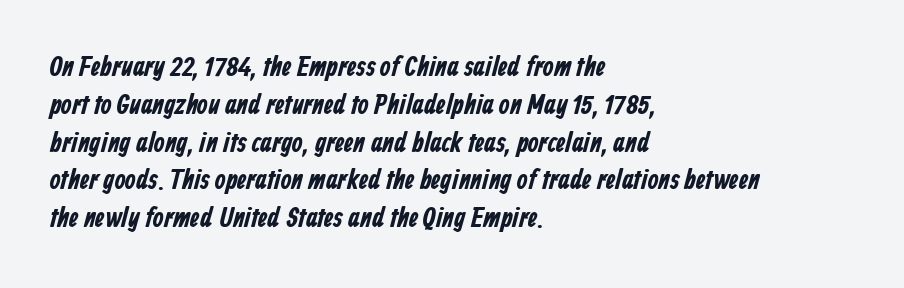
The image shows 28 px bold, condensed sans-serif type; set left-aligned, normal line spacing (1.35x), normal letter spacing, not underlined; low stroke contrast and a medium x-height.
